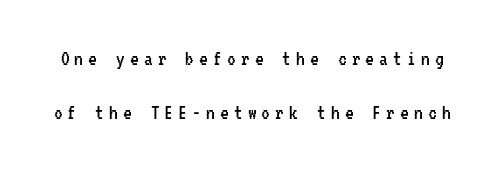
The image shows 22 px text type, upright; set loose line spacing (2.46x), unusually wide letter spacing (+0.23 em), not underlined.
